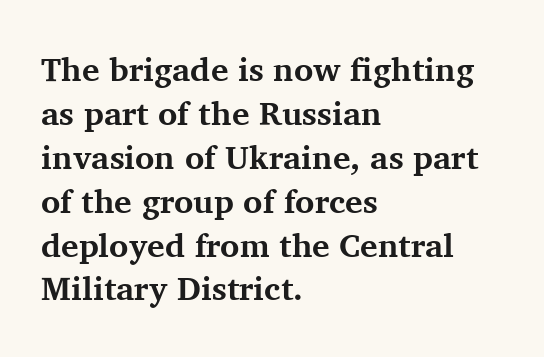
Q: Is the text bold? A: Yes.
Q: Is the text italic (slanted)? A: No, it is upright.
Q: Is the typeface a serif or a sans-serif typeface? A: Serif.
Q: Is the text underlined? A: No.
Q: How is the paragraph aligned? A: Left-aligned.
Q: Is the spacing between letters normal or unusually wide? A: Normal.
Q: Is the spacing between lines tight, normal or loose? A: Normal.
Q: Width (condensed, normal, or wide)? A: Normal.
Q: Stroke contrast? A: Medium.
Q: x-height? A: Medium.
Q: Monospaced? A: No.
